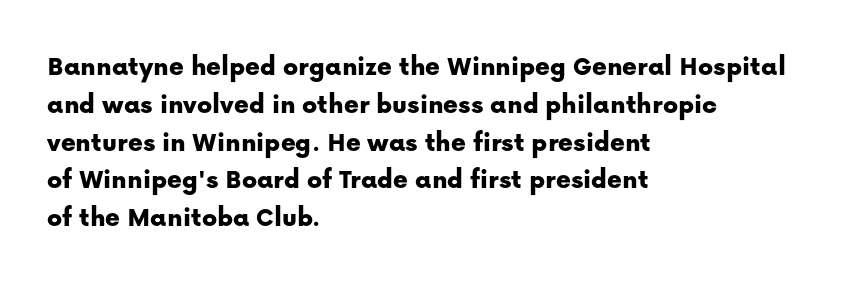
Posture: vertical. Standard letterfit; no display-style spreading of the glyphs. The zone under the glyphs is completely vacant. Each letter keeps its own natural width here, so spacing adapts to shape.
